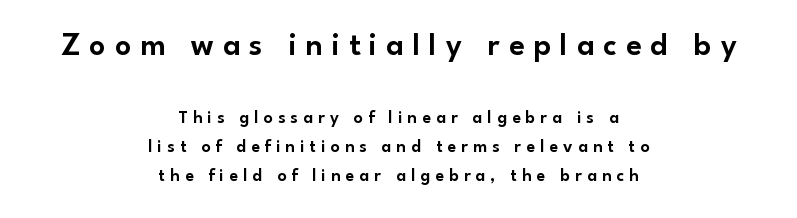
Look at the tracking — it's clearly loosened, letters drifting apart. Caption: upper text group enlarged, lower text group reduced. Are there feet on the stems? There aren't — it's a sans. The axis of the letterforms is exactly vertical. Note the varied advance widths — an 'i' is clearly narrower than an 'm'. Does the copy run flush right? No — it is centered line by line.
